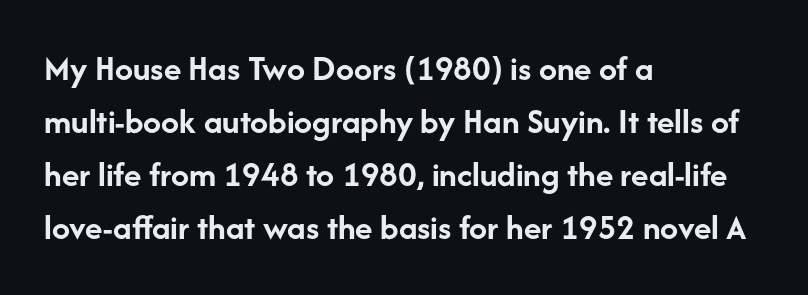
Nobody drew a line under any word here. Leftover space on each line is placed entirely after the last word. The lines sit at an ordinary, default distance from one another. The sample has been set heavy, in full bold. Does the lettering tilt? It doesn't — this is upright.
